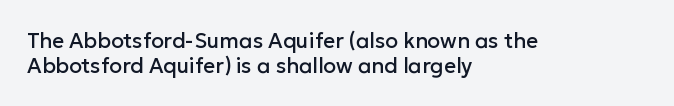
Q: Is the text italic (slanted)? A: No, it is upright.
Q: Is the text underlined? A: No.
Q: How is the paragraph aligned? A: Left-aligned.
Q: Is the spacing between letters normal or unusually wide? A: Normal.
